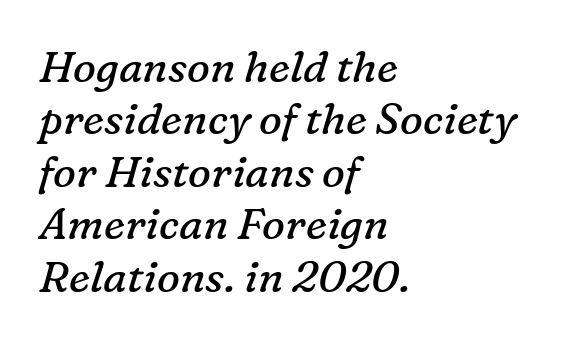
The passage shown is typeset with a serif family. The face used here is rendered with its standard letterfit. You can tell it's italic because the verticals aren't actually vertical. These lines are rendered in a variable-pitch font.
